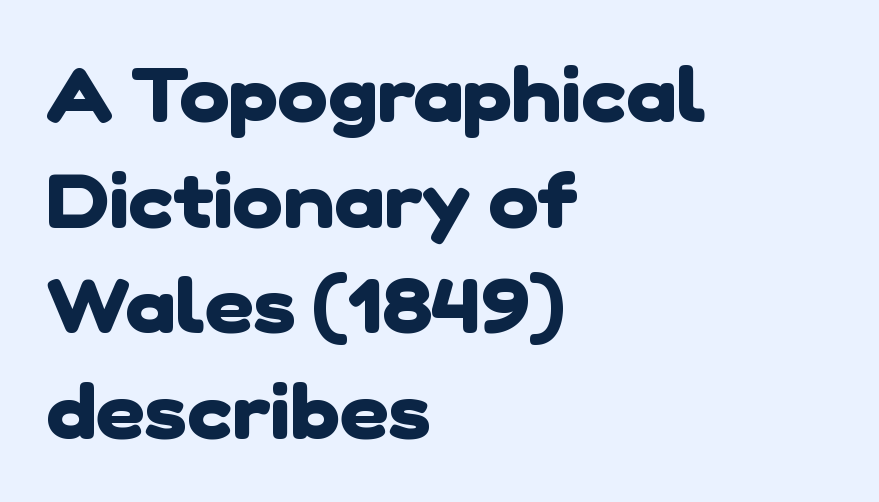
{"serif": "no", "bold": "yes", "weight": "heavy", "width": "normal", "stroke_contrast": "low", "x_height": "medium", "monospaced": "no", "underline": "no", "align": "left", "line_spacing": "normal", "line_spacing_ratio": 1.39, "letter_spacing": "normal", "letter_spacing_em": 0.0, "glyph_px": 76}
